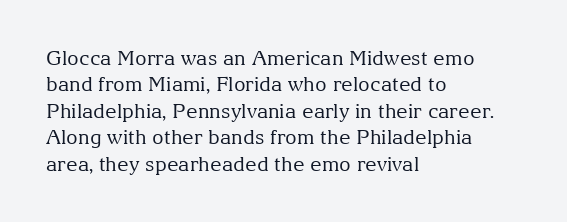
The image shows 20 px text type, upright; set left-aligned, normal line spacing (1.32x), normal letter spacing, not underlined.
